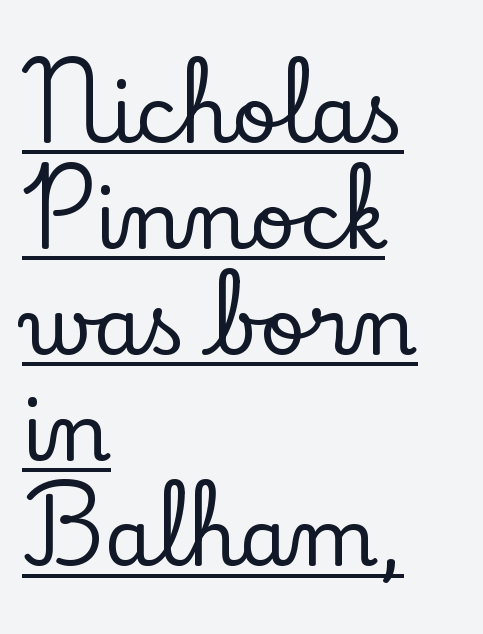
No italicization has been applied; the sample stays upright. The paragraph shown leans on its left margin. Students, note that the glyphs here touch the page at normal intervals. You could not count columns in this text — the font is proportionally spaced. Does the leading feel generous? No, just average. Somebody hit Ctrl+U on this one — the words are underlined.
